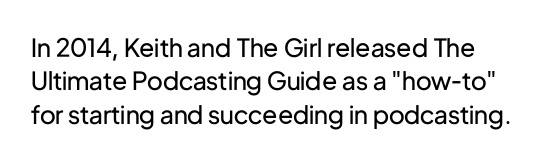
The image shows 25 px text type, upright; set normal line spacing (1.34x), normal letter spacing, not underlined.
